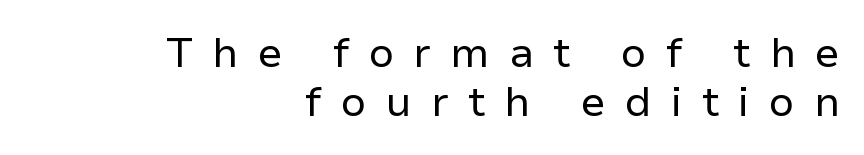
Q: Is the text bold? A: No.
Q: Is the text italic (slanted)? A: No, it is upright.
Q: Is the typeface a serif or a sans-serif typeface? A: Sans-serif.
Q: Is the text underlined? A: No.
Q: How is the paragraph aligned? A: Right-aligned.
Q: Is the spacing between letters normal or unusually wide? A: Unusually wide.
Q: Width (condensed, normal, or wide)? A: Normal.
Q: Stroke contrast? A: Low.
Q: x-height? A: Medium.
Q: Monospaced? A: No.
